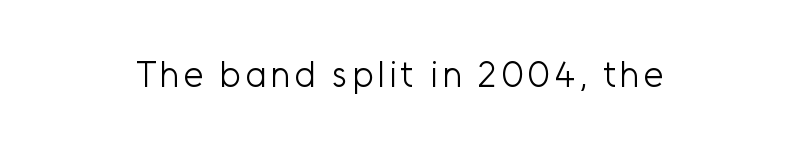
{"serif": "no", "italic": "no", "bold": "no", "weight": "light", "width": "normal", "stroke_contrast": "low", "x_height": "medium", "monospaced": "no", "underline": "no", "glyph_px": 36}
